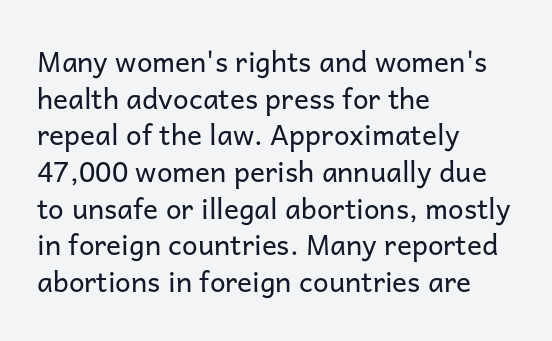
Characters follow at the spacing the type designer built in. Whoever set this chose a conventional vertical rhythm. No letter is thick-stroked: the sample isn't bold. The typeface chosen for these lines omits serifs. Where is the straight margin? On the left.
